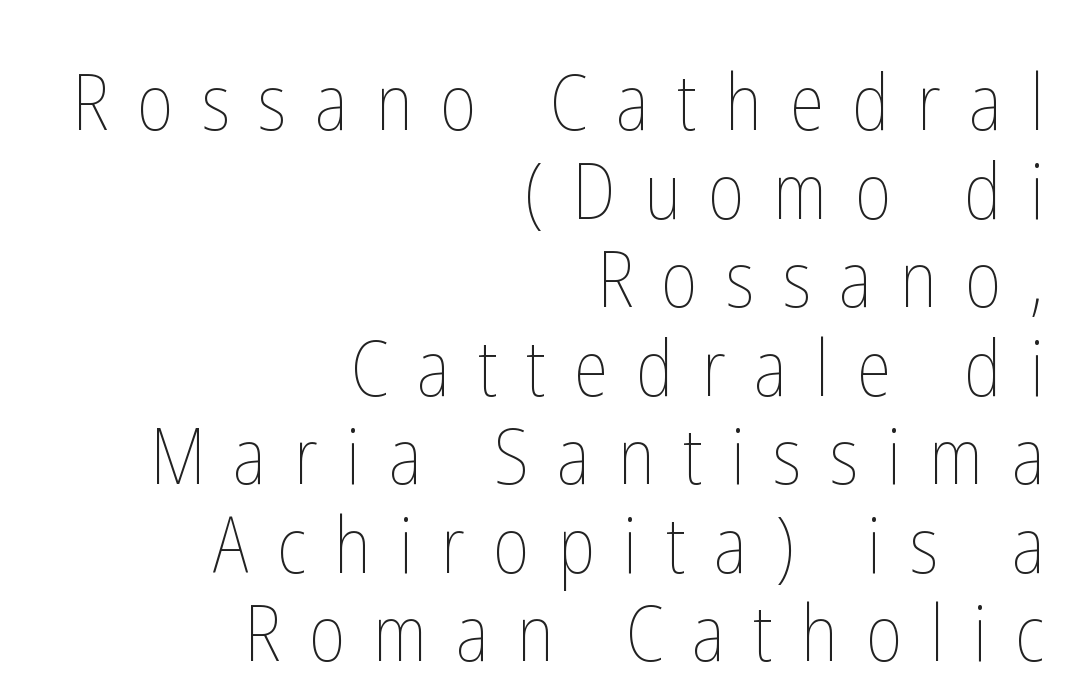
Cramped leading. Underline: absent. These lines are rendered in a variable-pitch font. These lines have a slow, spaced-out rhythm from letter to letter.
